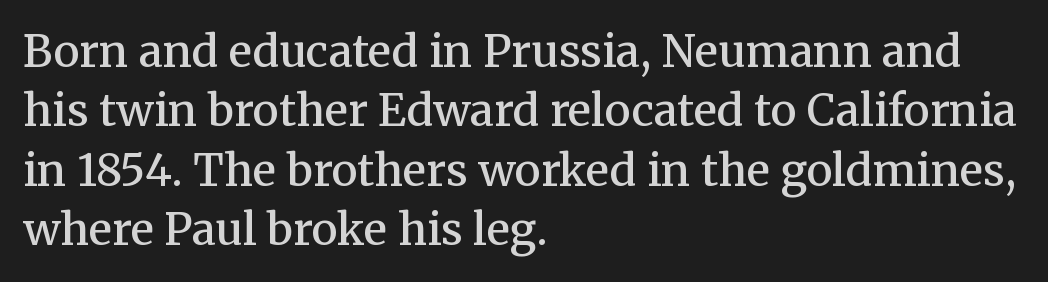
Q: Is the text bold? A: Semi-bold.
Q: Is the text italic (slanted)? A: No, it is upright.
Q: Is the typeface a serif or a sans-serif typeface? A: Serif.
Q: Is the text underlined? A: No.
Q: How is the paragraph aligned? A: Left-aligned.
Q: Is the spacing between letters normal or unusually wide? A: Normal.
Q: Is the spacing between lines tight, normal or loose? A: Normal.
Q: Width (condensed, normal, or wide)? A: Normal.
Q: Stroke contrast? A: Medium.
Q: x-height? A: Medium.
Q: Monospaced? A: No.
